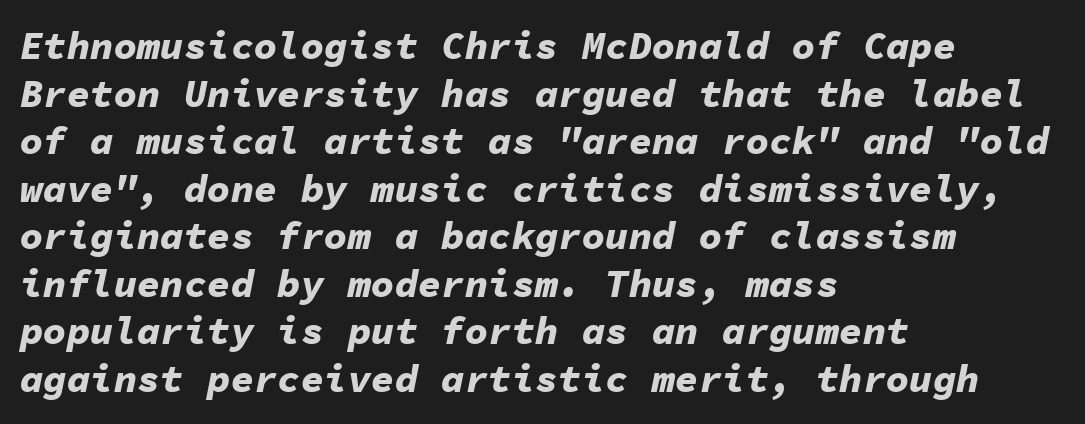
Which margin do the lines hug? The left one — the right edge is uneven. The glyphs have the mass of a bold cut. The gap between lines stays unmarked. Standard letterfit; no display-style spreading of the glyphs. The face used here is monospaced, like something from a code editor.
